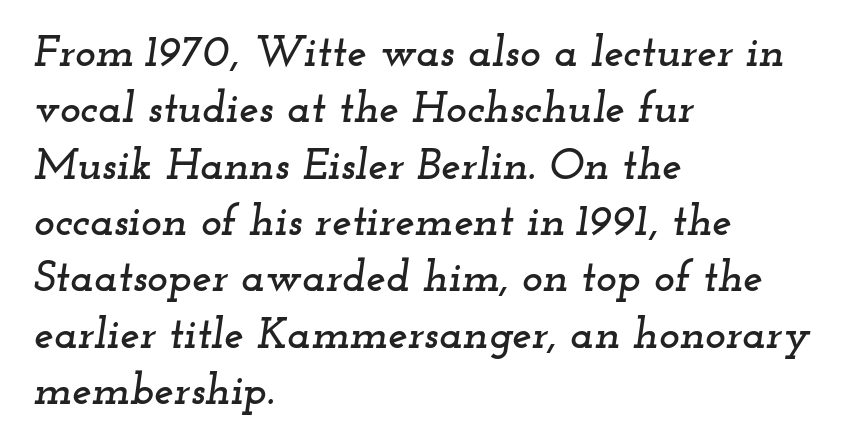
{"serif": "yes", "italic": "yes", "lean": "right", "slant_degrees": 12, "width": "wide", "stroke_contrast": "low", "x_height": "small", "monospaced": "no", "underline": "no", "align": "left", "line_spacing": "normal", "line_spacing_ratio": 1.28, "letter_spacing": "normal", "letter_spacing_em": 0.0, "glyph_px": 44}
